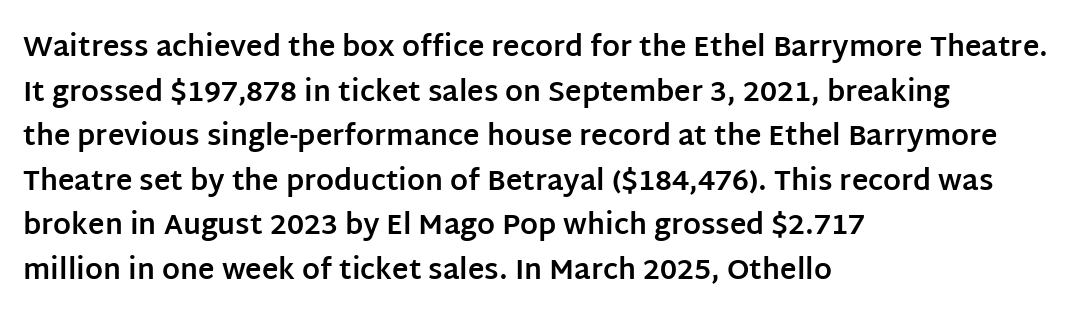
{"serif": "no", "italic": "no", "bold": "yes", "weight": "bold", "width": "normal", "stroke_contrast": "low", "x_height": "large", "monospaced": "no", "underline": "no", "align": "left", "line_spacing": "normal", "line_spacing_ratio": 1.59, "letter_spacing": "normal", "letter_spacing_em": 0.0, "glyph_px": 28}
